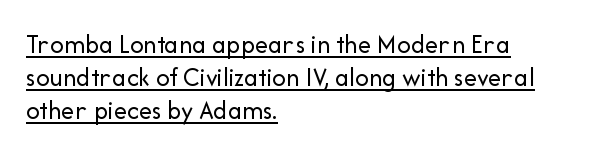
{"italic": "no", "bold": "no", "underline": "yes", "align": "left", "line_spacing_ratio": 1.23, "letter_spacing": "normal", "letter_spacing_em": 0.0, "glyph_px": 27}
